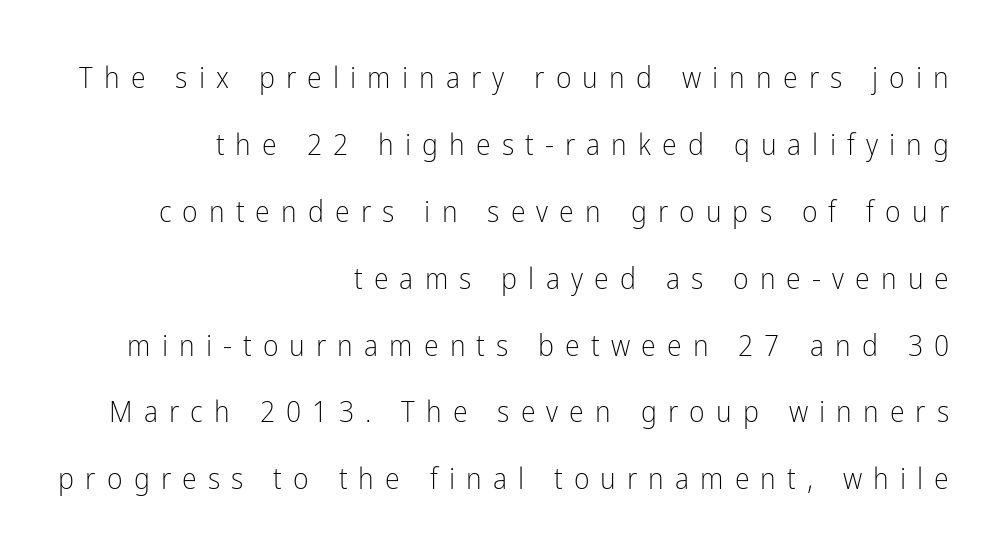
{"serif": "no", "italic": "no", "bold": "no", "weight": "light", "width": "condensed", "stroke_contrast": "low", "x_height": "medium", "monospaced": "no", "underline": "no", "align": "right", "line_spacing": "loose", "line_spacing_ratio": 2.23, "letter_spacing": "wide", "letter_spacing_em": 0.37, "glyph_px": 30}
